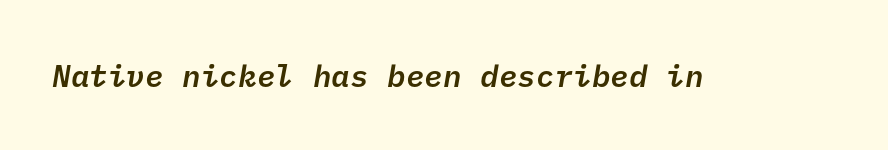
{"serif": "no", "bold": "semi", "weight": "semibold", "width": "normal", "stroke_contrast": "low", "x_height": "medium", "underline": "no", "letter_spacing": "normal", "letter_spacing_em": 0.0, "glyph_px": 31}
